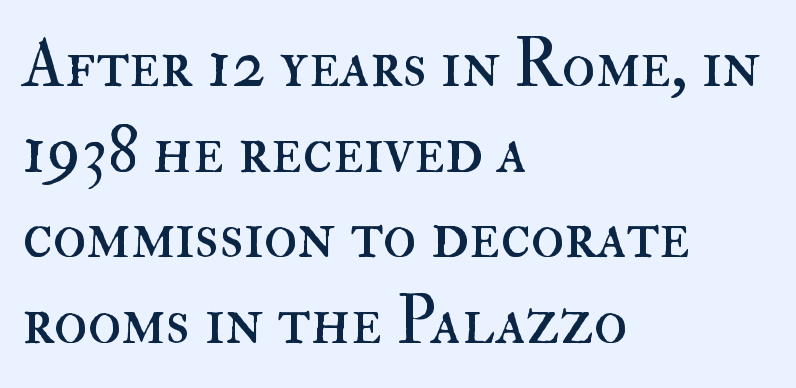
The image shows 68 px regular-weight type, upright; set left-aligned, normal line spacing (1.26x), normal letter spacing, not underlined; high stroke contrast and a small x-height.
